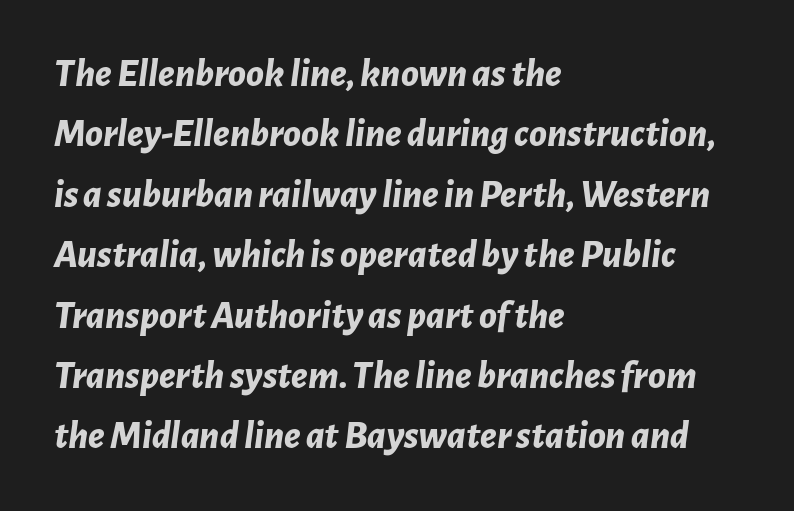
The image shows 40 px bold type, italic (leaning right); set left-aligned, normal line spacing (1.51x), normal letter spacing, not underlined; low stroke contrast and a medium x-height.
